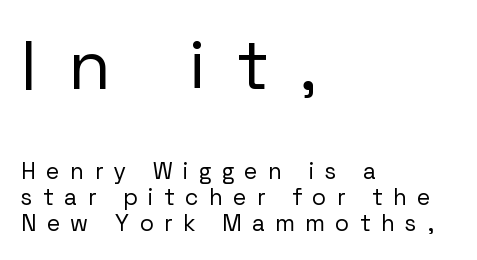
Q: Is the text bold? A: No.
Q: Is the text italic (slanted)? A: No, it is upright.
Q: Is the typeface a serif or a sans-serif typeface? A: Sans-serif.
Q: Is the text underlined? A: No.
Q: How is the paragraph aligned? A: Left-aligned.
Q: Is the spacing between letters normal or unusually wide? A: Unusually wide.
Q: Is the spacing between lines tight, normal or loose? A: Tight.
Q: Which block of text is set in a larger size, the first (top) or the second (bottom)? A: The first (top) one.
Q: Width (condensed, normal, or wide)? A: Normal.
Q: Stroke contrast? A: Low.
Q: x-height? A: Medium.
Q: Monospaced? A: No.
